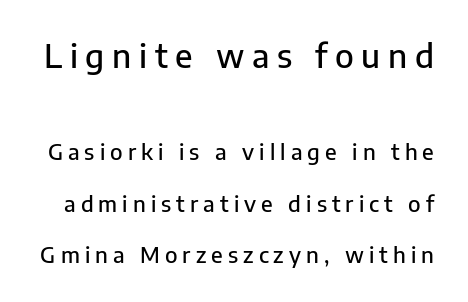
Caption: expanded tracking, letters set apart. Each new line begins a long way beneath the previous one. Note the varied advance widths — an 'i' is clearly narrower than an 'm'. The letters stand straight up with perfectly vertical stems.
